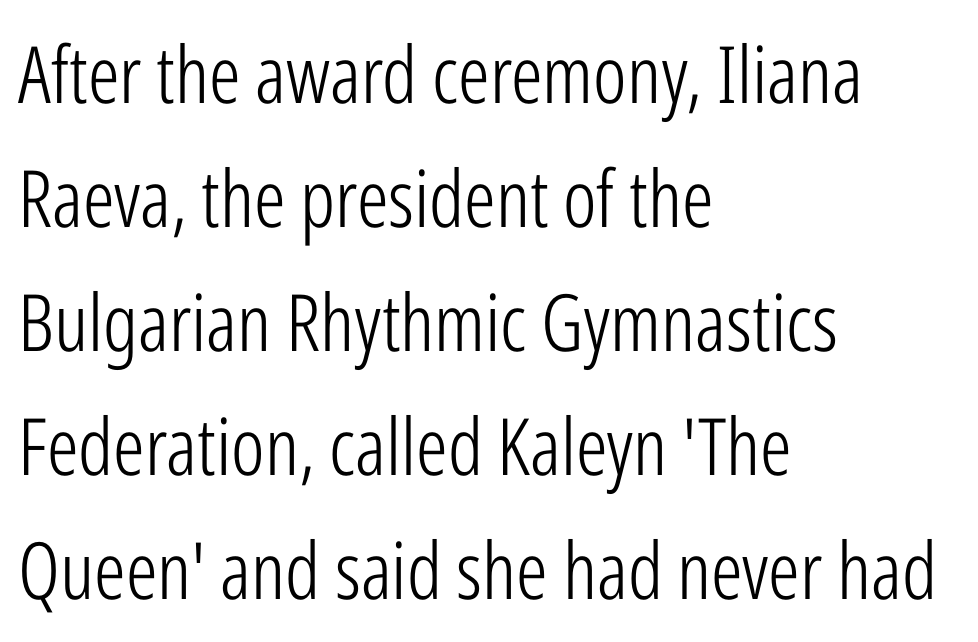
The image shows 79 px light, condensed sans-serif type, upright; set left-aligned, normal line spacing (1.57x), normal letter spacing, not underlined; low stroke contrast and a medium x-height.
